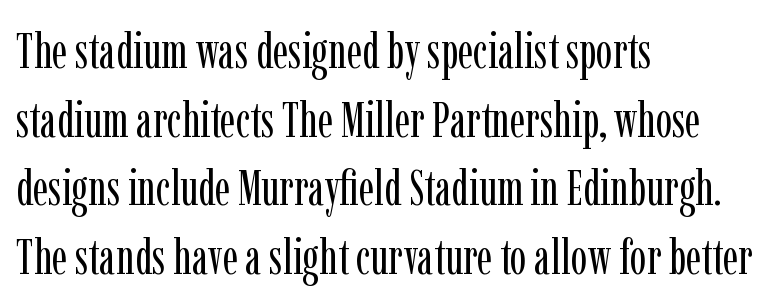
Q: Is the text bold? A: No.
Q: Is the text italic (slanted)? A: No, it is upright.
Q: Is the typeface a serif or a sans-serif typeface? A: Serif.
Q: Is the text underlined? A: No.
Q: How is the paragraph aligned? A: Left-aligned.
Q: Is the spacing between letters normal or unusually wide? A: Normal.
Q: Is the spacing between lines tight, normal or loose? A: Normal.
Q: Width (condensed, normal, or wide)? A: Condensed.
Q: Stroke contrast? A: Low.
Q: x-height? A: Medium.
Q: Monospaced? A: No.
